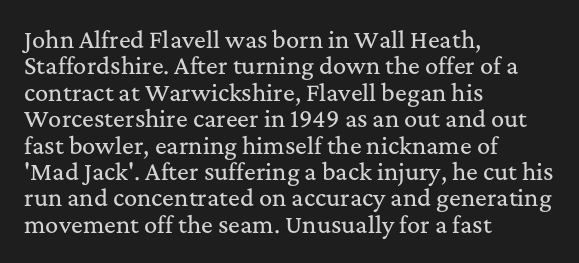
{"italic": "no", "underline": "no", "align": "left", "line_spacing_ratio": 1.2, "letter_spacing": "normal", "letter_spacing_em": 0.0, "glyph_px": 22}
